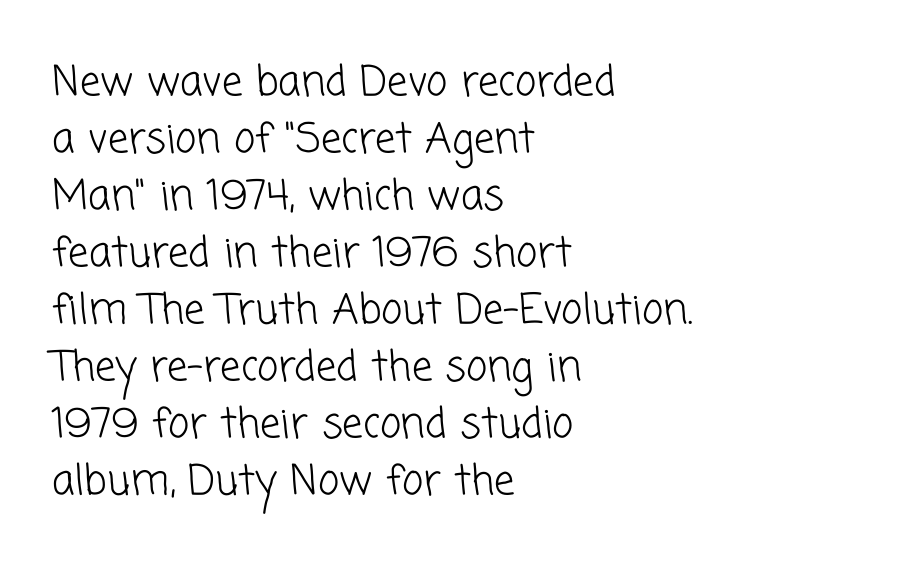
Q: Is the text bold? A: No.
Q: Is the typeface a serif or a sans-serif typeface? A: Sans-serif.
Q: Is the text underlined? A: No.
Q: How is the paragraph aligned? A: Left-aligned.
Q: Is the spacing between letters normal or unusually wide? A: Normal.
Q: Is the spacing between lines tight, normal or loose? A: Normal.
Q: Width (condensed, normal, or wide)? A: Normal.
Q: Stroke contrast? A: Low.
Q: x-height? A: Medium.
Q: Monospaced? A: No.
